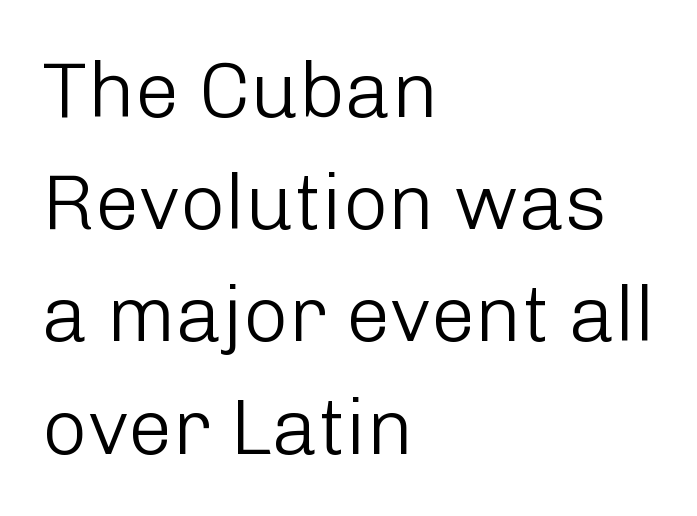
Q: Is the text bold? A: No.
Q: Is the text italic (slanted)? A: No, it is upright.
Q: Is the typeface a serif or a sans-serif typeface? A: Sans-serif.
Q: Is the text underlined? A: No.
Q: How is the paragraph aligned? A: Left-aligned.
Q: Is the spacing between letters normal or unusually wide? A: Normal.
Q: Is the spacing between lines tight, normal or loose? A: Normal.
Q: Width (condensed, normal, or wide)? A: Normal.
Q: Stroke contrast? A: Low.
Q: x-height? A: Medium.
Q: Monospaced? A: No.
